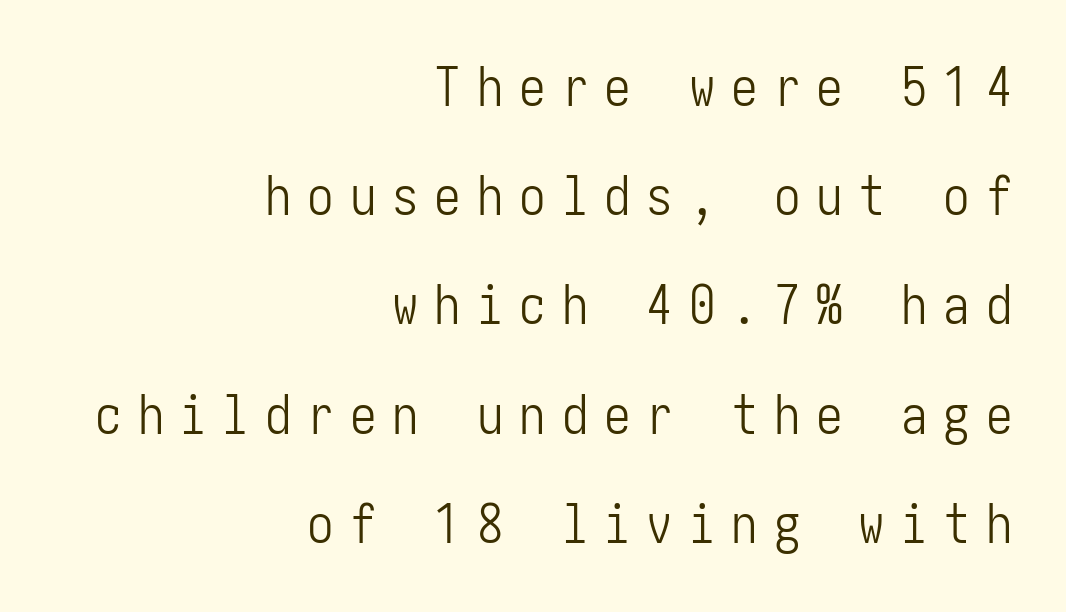
{"serif": "no", "italic": "no", "bold": "no", "weight": "light", "width": "condensed", "stroke_contrast": "low", "x_height": "medium", "underline": "no", "align": "right", "line_spacing": "loose", "line_spacing_ratio": 2.06, "letter_spacing": "wide", "letter_spacing_em": 0.3, "glyph_px": 53}
